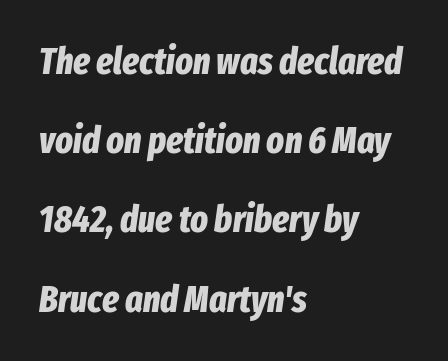
Observe the lean: these are italic letterforms. Strong, thick strokes mark this as bold type. Line spacing here is loose. The gaps between neighbouring characters are ordinary and unremarkable. All the whitespace from short lines collects on the right. Character widths vary here, with narrow letters taking less room than wide ones.
